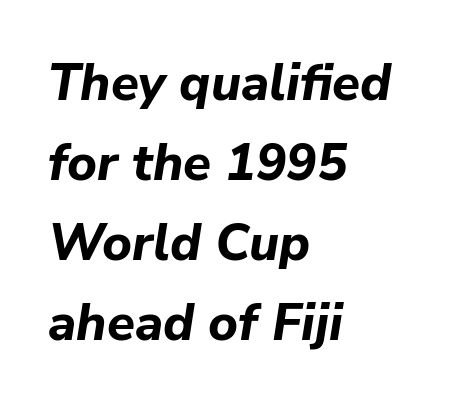
The image shows 51 px bold type, italic (leaning right); set left-aligned, normal line spacing (1.57x), normal letter spacing, not underlined; low stroke contrast and a medium x-height.
